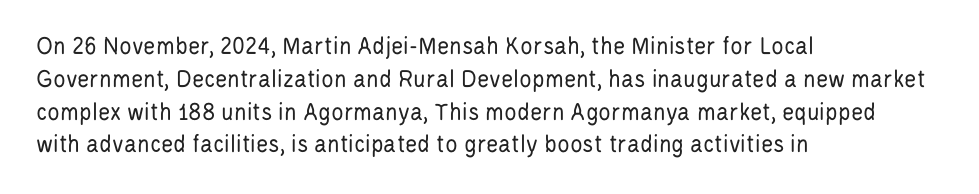
The image shows 26 px text type, upright; set left-aligned, normal line spacing (1.26x), normal letter spacing, not underlined.
